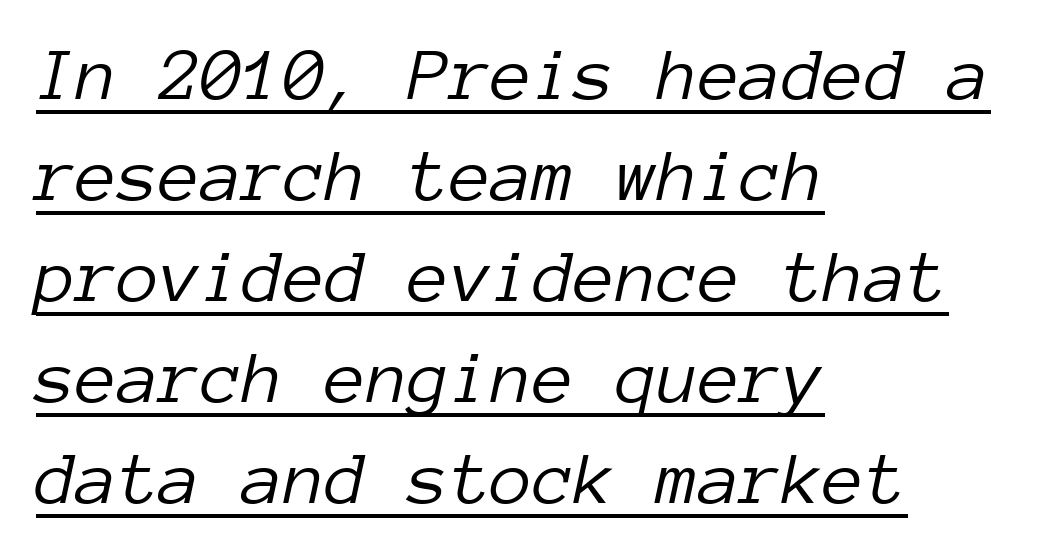
The image shows 76 px light type, italic (leaning right), monospaced; set left-aligned, normal line spacing (1.33x), normal letter spacing, underlined; low stroke contrast and a medium x-height.
